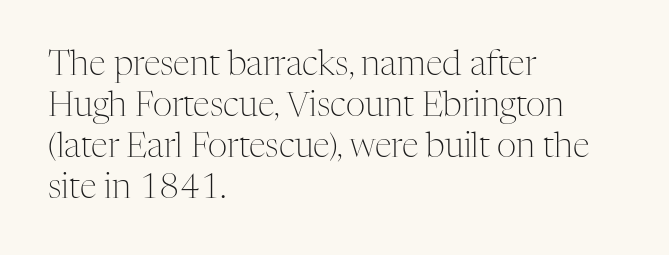
Q: Is the text bold? A: No.
Q: Is the text italic (slanted)? A: No, it is upright.
Q: Is the typeface a serif or a sans-serif typeface? A: Serif.
Q: Is the text underlined? A: No.
Q: How is the paragraph aligned? A: Left-aligned.
Q: Is the spacing between letters normal or unusually wide? A: Normal.
Q: Width (condensed, normal, or wide)? A: Normal.
Q: Stroke contrast? A: Medium.
Q: x-height? A: Medium.
Q: Monospaced? A: No.
